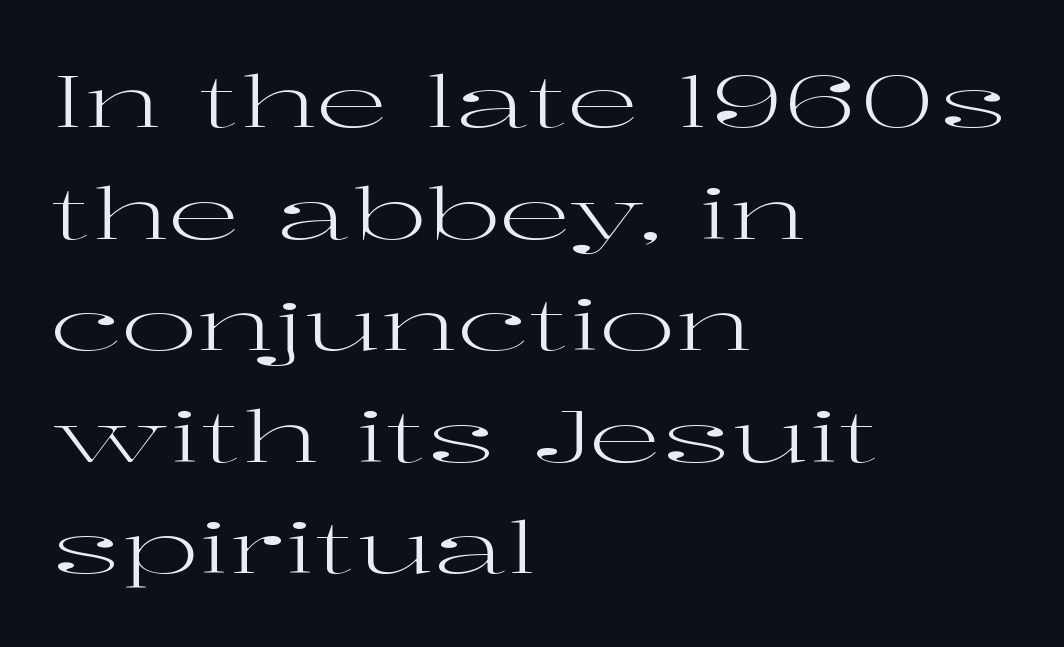
Q: Is the text bold? A: No.
Q: Is the text italic (slanted)? A: No, it is upright.
Q: Is the typeface a serif or a sans-serif typeface? A: Serif.
Q: Is the text underlined? A: No.
Q: How is the paragraph aligned? A: Left-aligned.
Q: Is the spacing between letters normal or unusually wide? A: Normal.
Q: Is the spacing between lines tight, normal or loose? A: Normal.
Q: Width (condensed, normal, or wide)? A: Wide.
Q: Stroke contrast? A: High.
Q: x-height? A: Medium.
Q: Monospaced? A: No.
